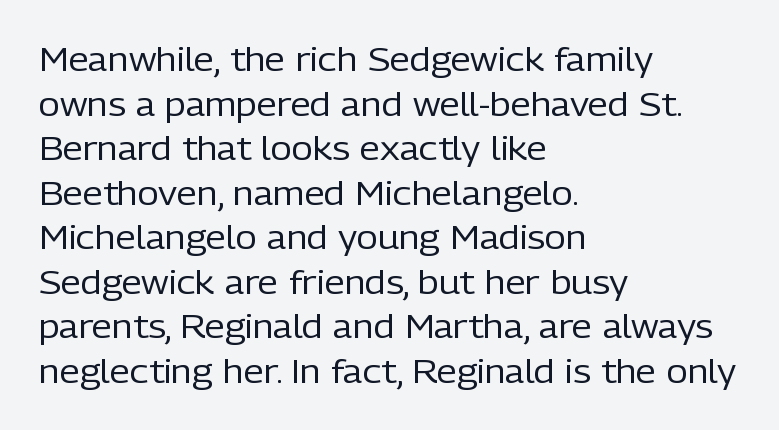
{"serif": "no", "italic": "no", "bold": "no", "weight": "regular", "width": "normal", "stroke_contrast": "low", "x_height": "medium", "monospaced": "no", "underline": "no", "align": "left", "line_spacing": "normal", "line_spacing_ratio": 1.35, "letter_spacing": "normal", "letter_spacing_em": 0.0, "glyph_px": 33}
